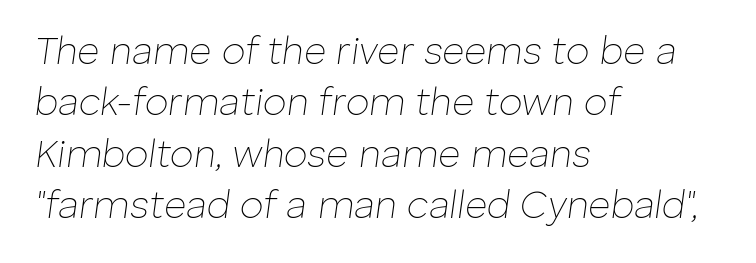
Q: Is the text bold? A: No.
Q: Is the text italic (slanted)? A: Yes, it leans right by about 8 degrees.
Q: Is the text underlined? A: No.
Q: How is the paragraph aligned? A: Left-aligned.
Q: Is the spacing between letters normal or unusually wide? A: Normal.
Q: Is the spacing between lines tight, normal or loose? A: Normal.
Q: Width (condensed, normal, or wide)? A: Normal.
Q: Stroke contrast? A: Low.
Q: x-height? A: Medium.
Q: Monospaced? A: No.
